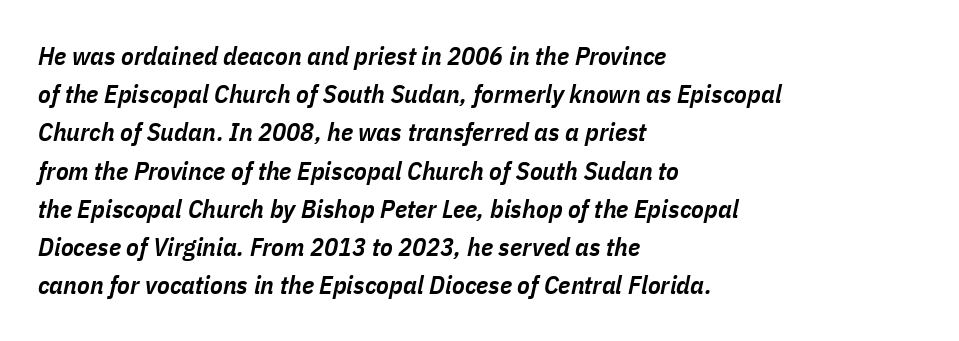
Q: Is the text bold? A: Semi-bold.
Q: Is the text italic (slanted)? A: Yes, it leans right by about 11 degrees.
Q: Is the text underlined? A: No.
Q: How is the paragraph aligned? A: Left-aligned.
Q: Is the spacing between letters normal or unusually wide? A: Normal.
Q: Is the spacing between lines tight, normal or loose? A: Normal.
